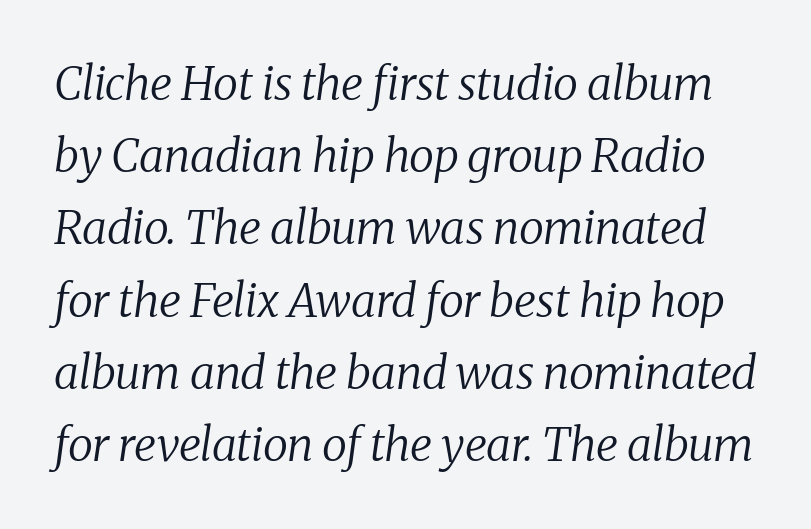
{"serif": "yes", "italic": "yes", "lean": "right", "slant_degrees": 8, "bold": "no", "weight": "regular", "width": "normal", "stroke_contrast": "medium", "x_height": "medium", "monospaced": "no", "underline": "no", "line_spacing": "normal", "line_spacing_ratio": 1.57, "letter_spacing": "normal", "letter_spacing_em": 0.0, "glyph_px": 46}
